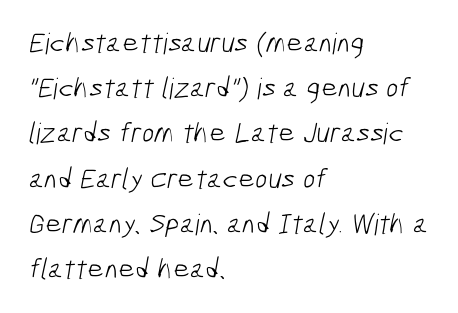
The image shows 29 px light, condensed sans-serif type; set left-aligned, normal line spacing (1.56x), normal letter spacing, not underlined; low stroke contrast and a medium x-height.
